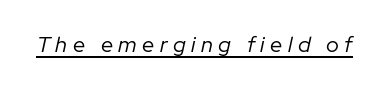
The image shows 22 px text type, italic (leaning right); set unusually wide letter spacing (+0.25 em), underlined.
